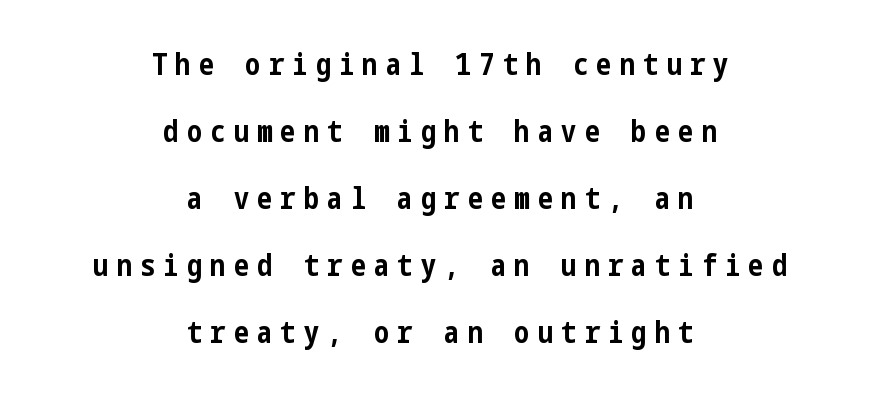
{"serif": "no", "italic": "no", "bold": "yes", "weight": "bold", "width": "condensed", "stroke_contrast": "low", "x_height": "medium", "underline": "no", "align": "center", "line_spacing": "loose", "line_spacing_ratio": 2.23, "letter_spacing": "wide", "letter_spacing_em": 0.28, "glyph_px": 30}
